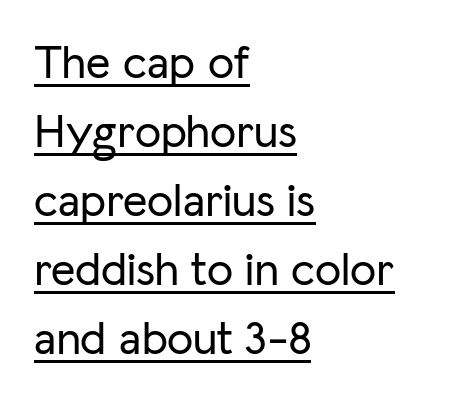
Q: Is the text italic (slanted)? A: No, it is upright.
Q: Is the typeface a serif or a sans-serif typeface? A: Sans-serif.
Q: Is the text underlined? A: Yes.
Q: How is the paragraph aligned? A: Left-aligned.
Q: Is the spacing between letters normal or unusually wide? A: Normal.
Q: Is the spacing between lines tight, normal or loose? A: Normal.
Q: Width (condensed, normal, or wide)? A: Normal.
Q: Stroke contrast? A: Low.
Q: x-height? A: Medium.
Q: Monospaced? A: No.
